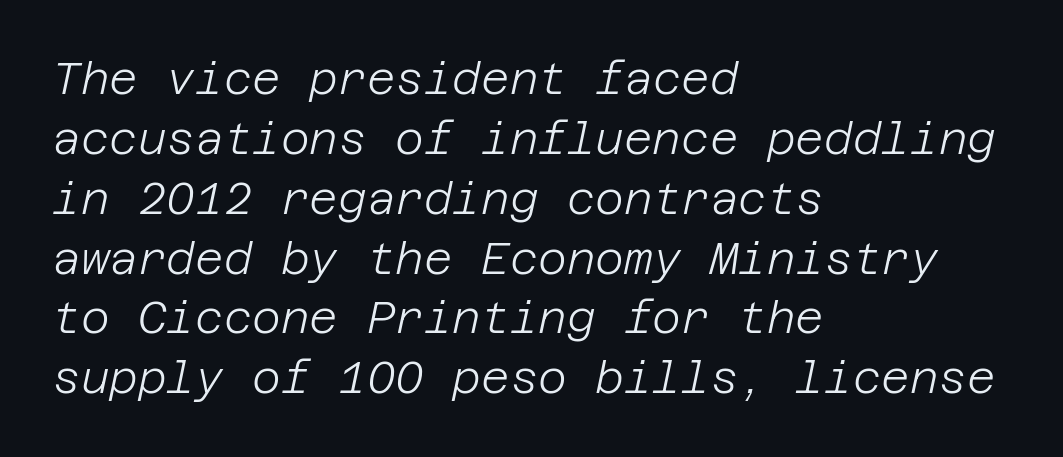
Q: Is the text bold? A: No.
Q: Is the text italic (slanted)? A: Yes, it leans right by about 12 degrees.
Q: Is the text underlined? A: No.
Q: How is the paragraph aligned? A: Left-aligned.
Q: Is the spacing between letters normal or unusually wide? A: Normal.
Q: Is the spacing between lines tight, normal or loose? A: Normal.
Q: Width (condensed, normal, or wide)? A: Normal.
Q: Stroke contrast? A: Low.
Q: x-height? A: Large.
